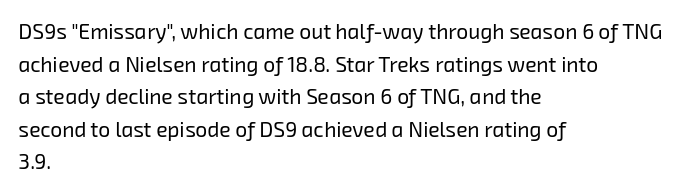
The image shows 21 px text type; set left-aligned, normal line spacing (1.55x), normal letter spacing, not underlined.
